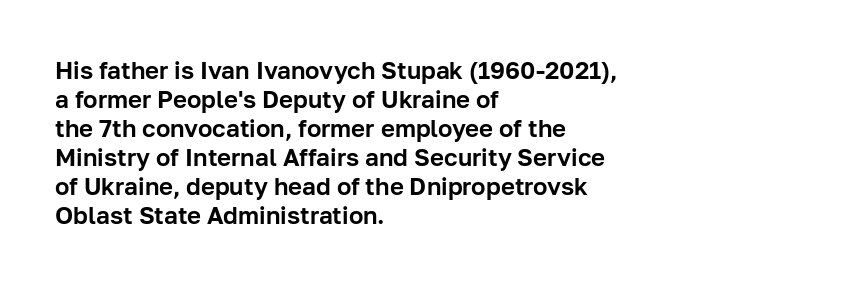
The area under the type is left untouched. Is the block centered? No — it sits flush against the left margin. Default kerning and tracking; the words read as compact shapes. Is there any slant? The stems are plumb.
